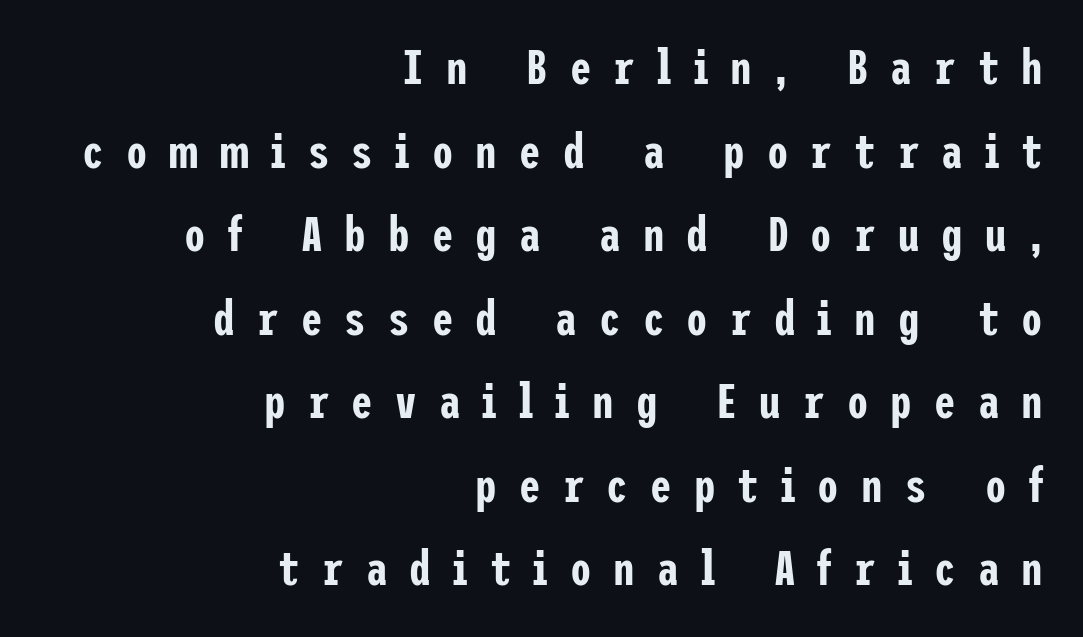
{"serif": "no", "italic": "no", "width": "condensed", "stroke_contrast": "low", "x_height": "medium", "underline": "no", "align": "right", "line_spacing_ratio": 1.74, "letter_spacing": "wide", "letter_spacing_em": 0.46, "glyph_px": 48}
